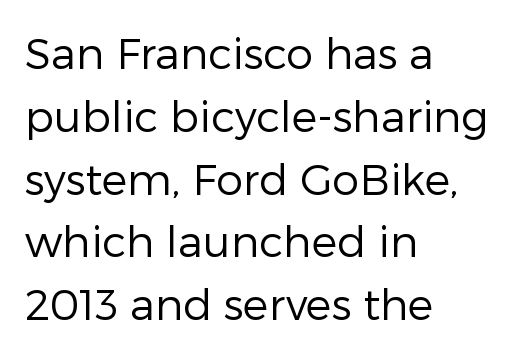
Note the varied advance widths — an 'i' is clearly narrower than an 'm'. Rendered with straight, roman letterforms. Lines of text with bare space underneath. In terms of letterspacing, this is plain default setting. Unlike a traditional serif, this face leaves its strokes unadorned. The cut favours lightness, reaching ordinary text weight at its darkest.
